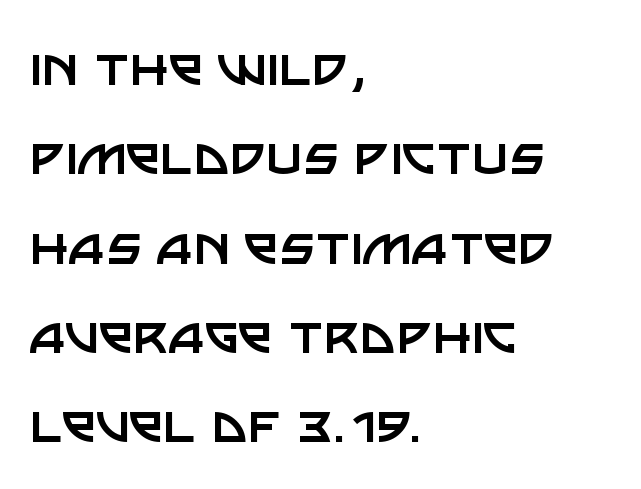
{"serif": "no", "italic": "no", "bold": "no", "weight": "regular", "width": "normal", "stroke_contrast": "low", "x_height": "large", "monospaced": "no", "underline": "no", "align": "left", "line_spacing": "normal", "line_spacing_ratio": 1.44, "letter_spacing": "normal", "letter_spacing_em": 0.0, "glyph_px": 62}
